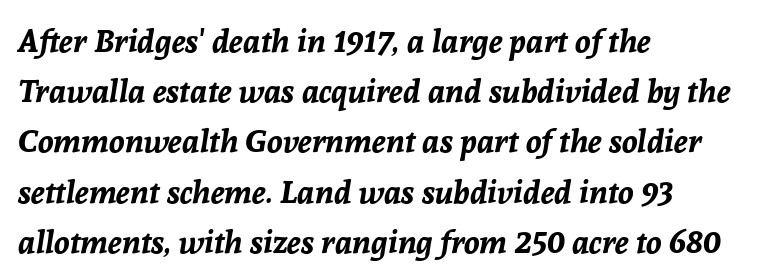
The rendering uses a moderate line-height, typical for paragraphs. This sample is left-justified, so line endings fall wherever the words run out. The font is running at its bold setting. No extra tracking has been applied to these lines.
